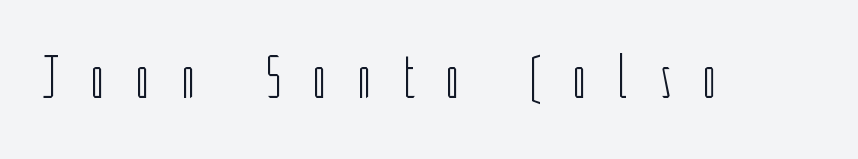
The image shows 62 px light, condensed sans-serif type, upright; set unusually wide letter spacing (+0.5 em), not underlined; low stroke contrast and a medium x-height.
